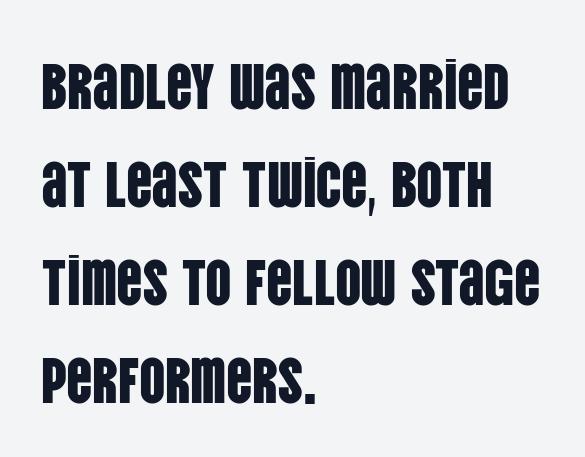
The image shows 65 px condensed sans-serif type, upright; set left-aligned, normal line spacing (1.51x), normal letter spacing, not underlined; low stroke contrast and a large x-height.
